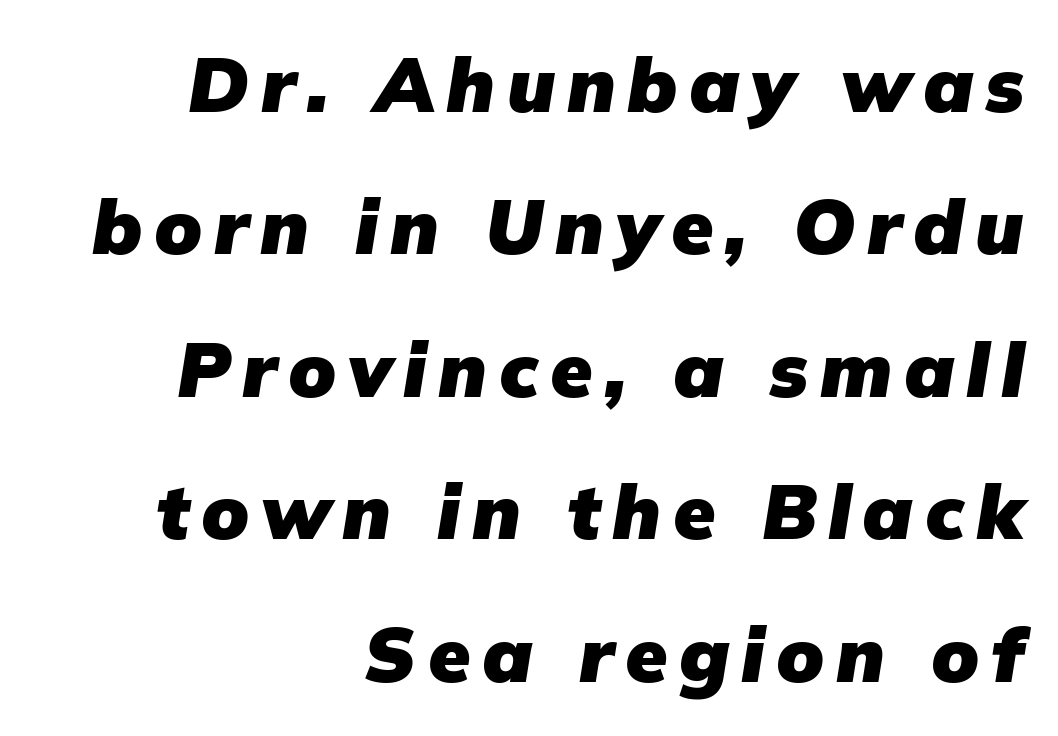
{"italic": "yes", "lean": "right", "slant_degrees": 9, "bold": "yes", "weight": "heavy", "width": "normal", "stroke_contrast": "low", "x_height": "medium", "monospaced": "no", "underline": "no", "align": "right", "line_spacing_ratio": 1.85, "glyph_px": 77}
